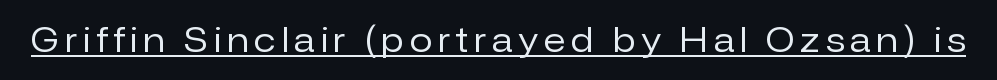
Stroke terminals: plain, sans-serif. It's the straight-up-and-down kind of type. Ink coverage per letter is moderate at most. These characters rest on top of a visible drawn line. Think of a printed novel: that variable character pitch is what you see here.
